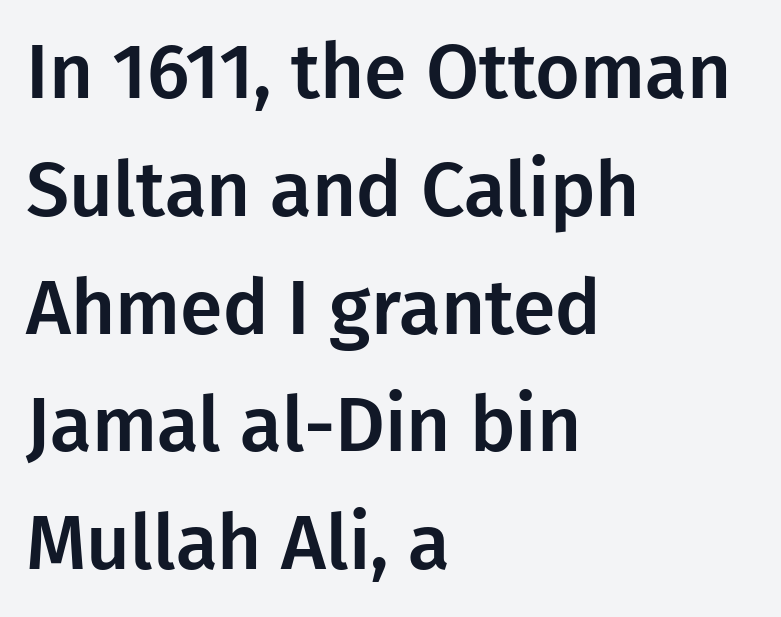
The image shows 77 px sans-serif type, upright; set left-aligned, normal line spacing (1.53x), normal letter spacing, not underlined; low stroke contrast and a medium x-height.
